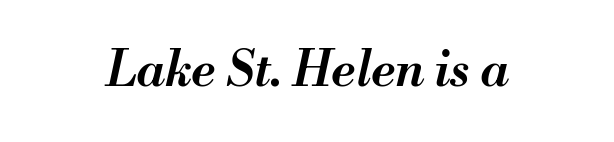
Underline: absent. Proportional: the letters do not fall into vertical columns. Compared with an ordinary text face, these strokes are moderately heavier — a semibold. These lines keep a tight, regular rhythm from letter to letter. The letters are slanted; this is an italic face.
